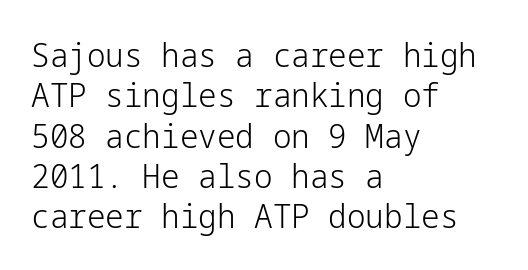
The image shows 33 px light sans-serif type, upright; set left-aligned, line spacing 1.22x, normal letter spacing, not underlined; low stroke contrast and a medium x-height.
